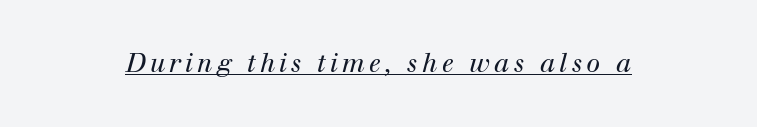
{"italic": "yes", "lean": "right", "slant_degrees": 12, "bold": "no", "underline": "yes", "glyph_px": 25}
